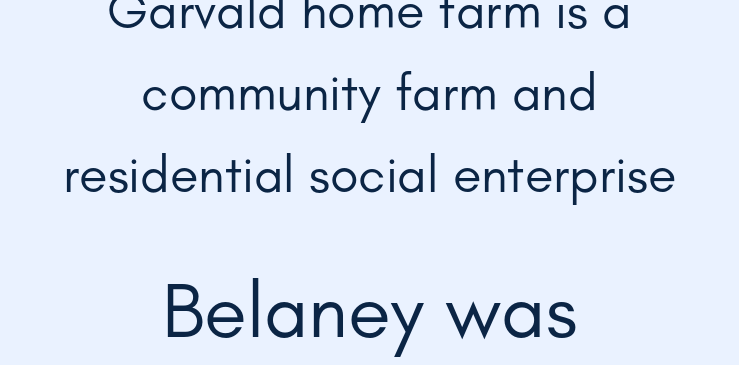
Q: Is the text bold? A: No.
Q: Is the text italic (slanted)? A: No, it is upright.
Q: Is the typeface a serif or a sans-serif typeface? A: Sans-serif.
Q: Is the text underlined? A: No.
Q: How is the paragraph aligned? A: Centered.
Q: Is the spacing between letters normal or unusually wide? A: Normal.
Q: Is the spacing between lines tight, normal or loose? A: Normal.
Q: Which block of text is set in a larger size, the first (top) or the second (bottom)? A: The second (bottom) one.
Q: Width (condensed, normal, or wide)? A: Normal.
Q: Stroke contrast? A: Low.
Q: x-height? A: Small.
Q: Monospaced? A: No.
